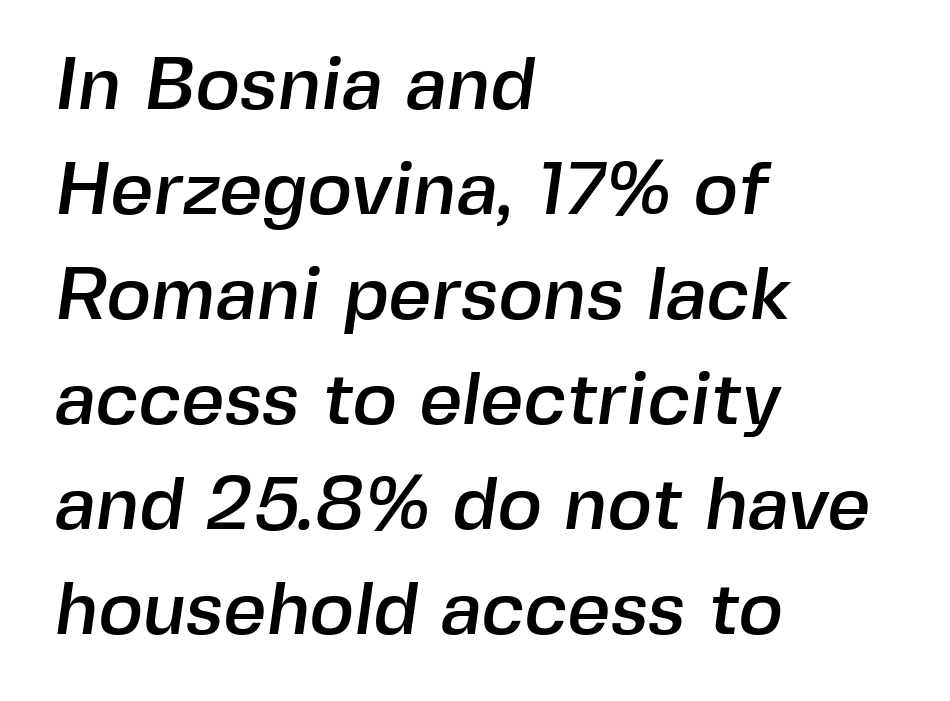
Rule under the text: the space is simply empty. The ragged edge is on the right, which tells us the setting is flush left. Students, note that the glyphs here touch the page at normal intervals. Note the varied advance widths — an 'i' is clearly narrower than an 'm'. Typographically, this falls in the sans-serif category.
